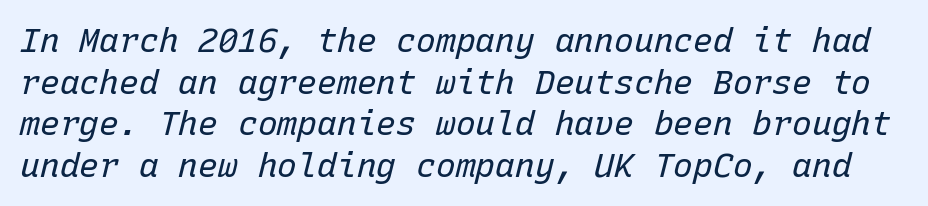
Here the designer chose a console-style face with uniform glyph widths. Only glyphs here, with clear space below each row. Normally led — the rows are evenly, conventionally spaced. A quiet, ordinary-to-light weight characterises the typeface.
